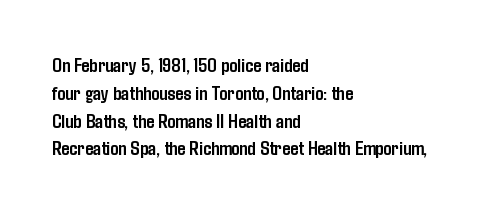
{"italic": "no", "bold": "yes", "underline": "no", "align": "left", "line_spacing": "normal", "line_spacing_ratio": 1.39, "letter_spacing": "normal", "letter_spacing_em": 0.0, "glyph_px": 20}
